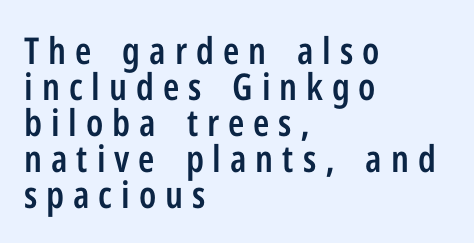
Looks like regular typesetting: each glyph gets only the width it needs. A sans-serif font was chosen for this passage. These lines have a slow, spaced-out rhythm from letter to letter. Summary of vertical rhythm: compact, with narrow interline spacing. Firm but not heavy-handed strokes: this text is semibold.
